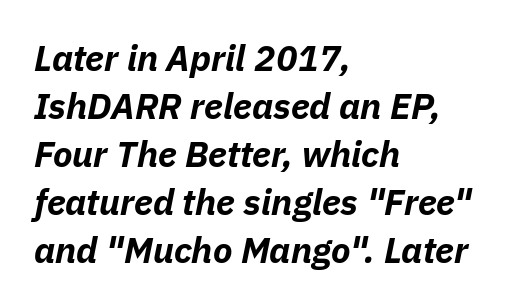
The image shows 36 px bold type, italic (leaning right); set left-aligned, normal line spacing (1.33x), normal letter spacing, not underlined; low stroke contrast and a medium x-height.
